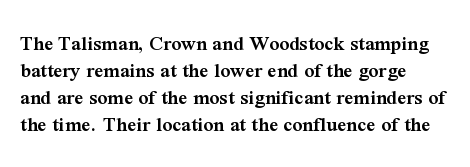
The image shows 22 px text type, upright; set left-aligned, line spacing 1.22x, normal letter spacing, not underlined.
